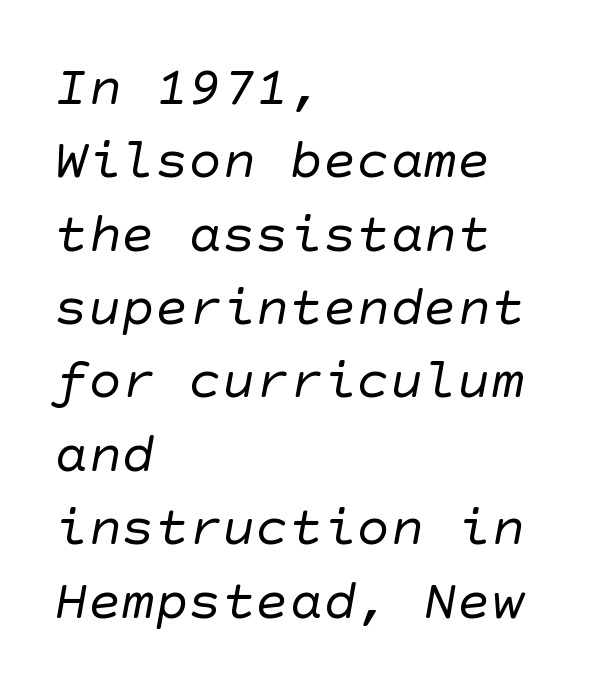
Short and long lines alike share a common starting point at left. Tracking here is standard; glyphs follow each other at the usual distance. A clean baseline with only descenders dipping below it. No feet cap the strokes, marking this as sans-serif type. The rows are spaced the way most documents space them. Stroke thickness stays within the range of a standard reading face or lighter.
